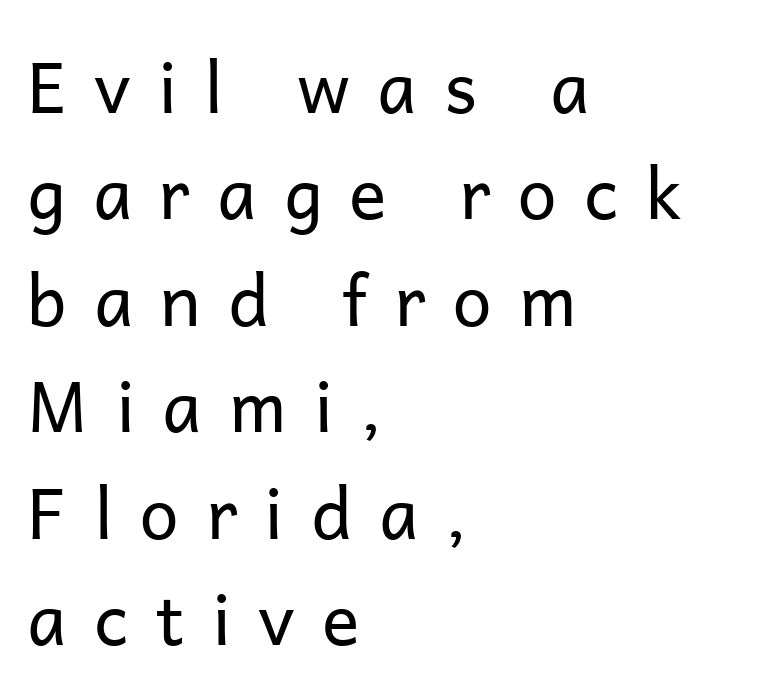
{"serif": "no", "italic": "no", "bold": "no", "weight": "regular", "width": "normal", "stroke_contrast": "low", "x_height": "medium", "monospaced": "no", "underline": "no", "align": "left", "line_spacing": "normal", "line_spacing_ratio": 1.52, "letter_spacing": "wide", "letter_spacing_em": 0.39, "glyph_px": 70}
